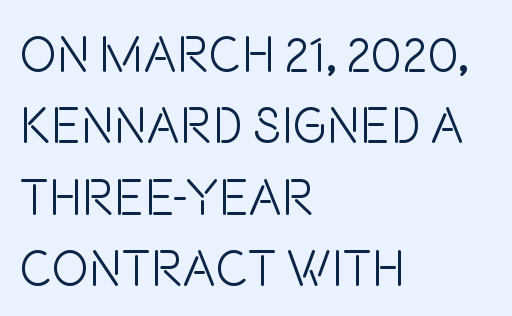
The image shows 50 px light, condensed sans-serif type, upright; set left-aligned, normal line spacing (1.43x), normal letter spacing, not underlined; low stroke contrast and a large x-height.
